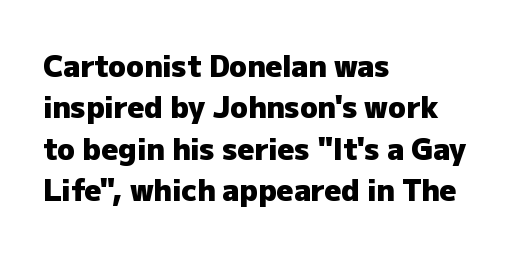
Q: Is the text bold? A: Yes.
Q: Is the text italic (slanted)? A: No, it is upright.
Q: Is the typeface a serif or a sans-serif typeface? A: Sans-serif.
Q: Is the text underlined? A: No.
Q: How is the paragraph aligned? A: Left-aligned.
Q: Is the spacing between letters normal or unusually wide? A: Normal.
Q: Is the spacing between lines tight, normal or loose? A: Normal.
Q: Width (condensed, normal, or wide)? A: Normal.
Q: Stroke contrast? A: Low.
Q: x-height? A: Medium.
Q: Monospaced? A: No.
